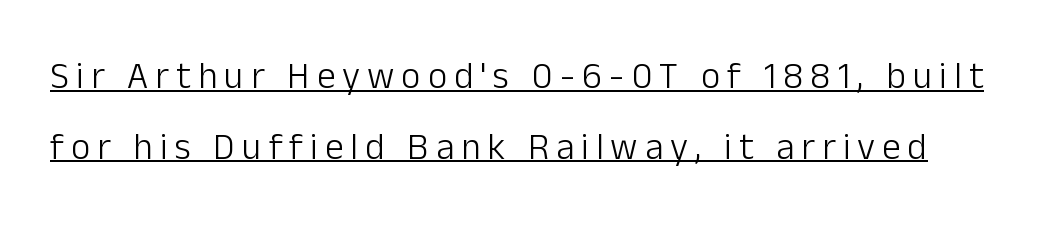
{"serif": "no", "italic": "no", "bold": "no", "weight": "light", "width": "normal", "stroke_contrast": "low", "x_height": "medium", "monospaced": "no", "underline": "yes", "line_spacing": "loose", "line_spacing_ratio": 1.91, "glyph_px": 37}
